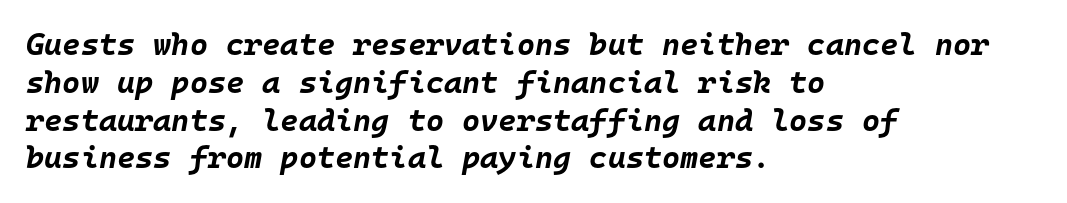
Every character sits at an angle, as italics do. Honestly, the letter spacing is just normal — you wouldn't notice it. The rendering uses typewriter-style spacing with identical character cells. In terms of weight, the rendering is a true, heavy bold. Has an underline been added? It has not. This rendering uses left alignment, leaving the right contour irregular.
